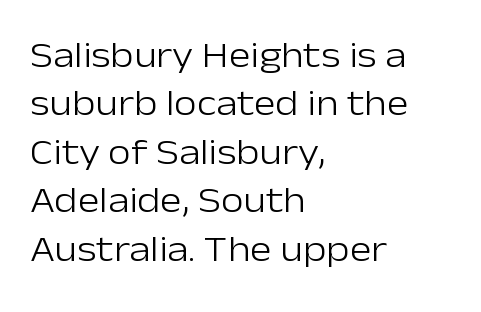
{"serif": "no", "italic": "no", "bold": "no", "weight": "light", "width": "normal", "stroke_contrast": "low", "x_height": "medium", "monospaced": "no", "underline": "no", "align": "left", "line_spacing": "normal", "line_spacing_ratio": 1.31, "letter_spacing": "normal", "letter_spacing_em": 0.0, "glyph_px": 37}
